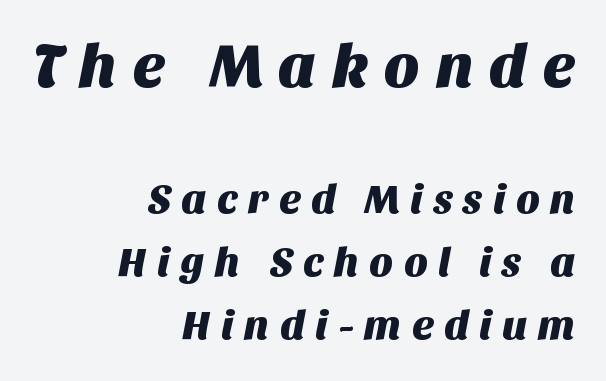
The rendering shows plain stroke endings on the letterforms — a sans-serif design. Line endings align vertically; line beginnings do not. The rendering uses natural spacing where letterforms have individual widths. Letter spacing: wide. The space between consecutive lines is moderate. Glance below the letters and you will spot only blank space.
